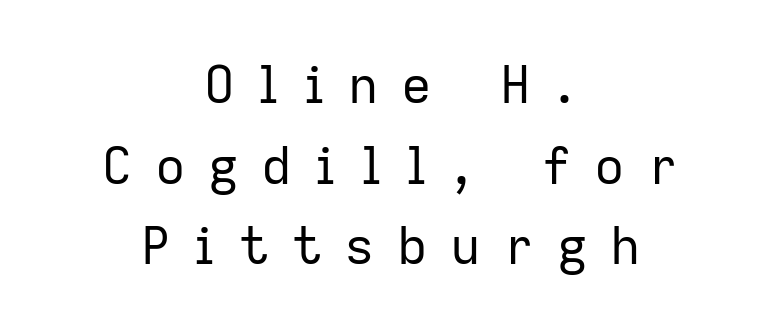
Q: Is the text bold? A: No.
Q: Is the text italic (slanted)? A: No, it is upright.
Q: Is the typeface a serif or a sans-serif typeface? A: Sans-serif.
Q: Is the text underlined? A: No.
Q: How is the paragraph aligned? A: Centered.
Q: Is the spacing between letters normal or unusually wide? A: Unusually wide.
Q: Is the spacing between lines tight, normal or loose? A: Normal.
Q: Width (condensed, normal, or wide)? A: Normal.
Q: Stroke contrast? A: Low.
Q: x-height? A: Medium.
Q: Monospaced? A: No.
